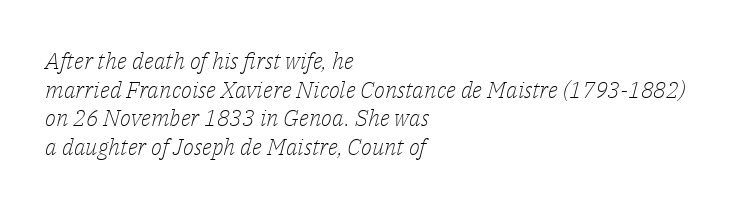
Q: Is the text bold? A: No.
Q: Is the text italic (slanted)? A: Yes, it leans right by about 14 degrees.
Q: Is the text underlined? A: No.
Q: How is the paragraph aligned? A: Left-aligned.
Q: Is the spacing between letters normal or unusually wide? A: Normal.
